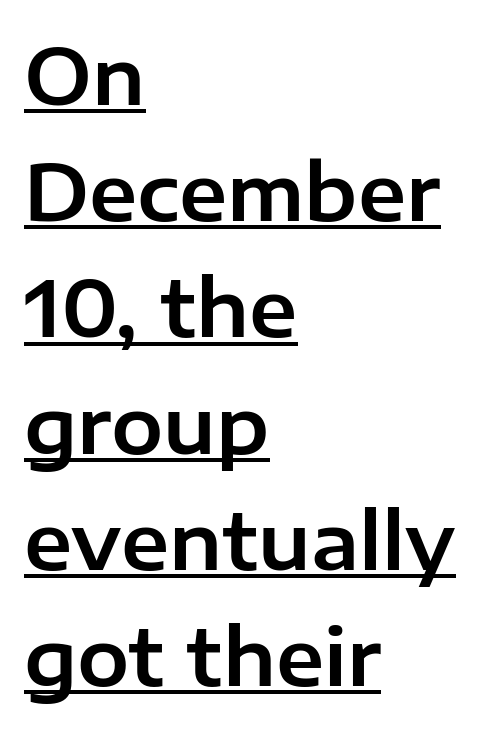
{"serif": "no", "italic": "no", "width": "normal", "stroke_contrast": "low", "x_height": "medium", "monospaced": "no", "underline": "yes", "align": "left", "line_spacing": "normal", "line_spacing_ratio": 1.49, "letter_spacing": "normal", "letter_spacing_em": 0.0, "glyph_px": 78}
